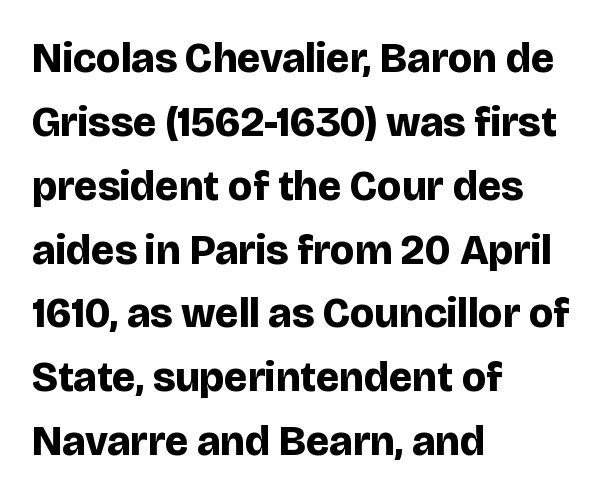
Letterform terminals end flat and unadorned throughout the passage. A student would call this left alignment; a typographer would say flush left, rag right. The gap between lines stays unmarked. Observe the ordinary spacing: letters are neighbours, not strangers. Thick stems and heavy bowls — unmistakably bold.
